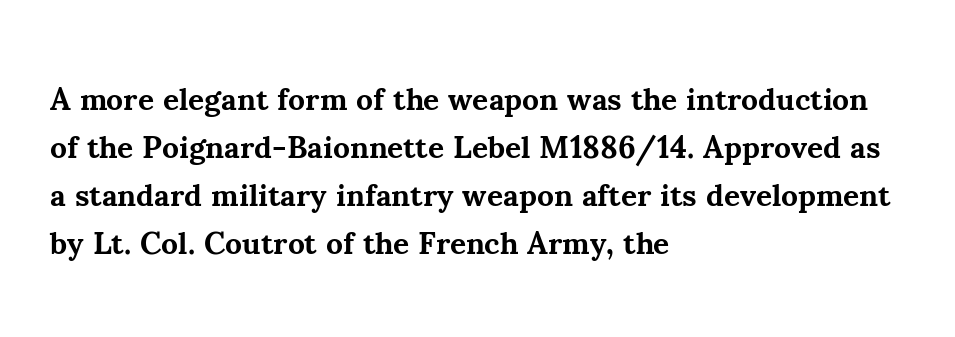
{"serif": "yes", "italic": "no", "bold": "yes", "weight": "bold", "width": "normal", "stroke_contrast": "medium", "x_height": "small", "monospaced": "no", "underline": "no", "align": "left", "line_spacing": "normal", "line_spacing_ratio": 1.55, "letter_spacing": "normal", "letter_spacing_em": 0.0, "glyph_px": 31}
